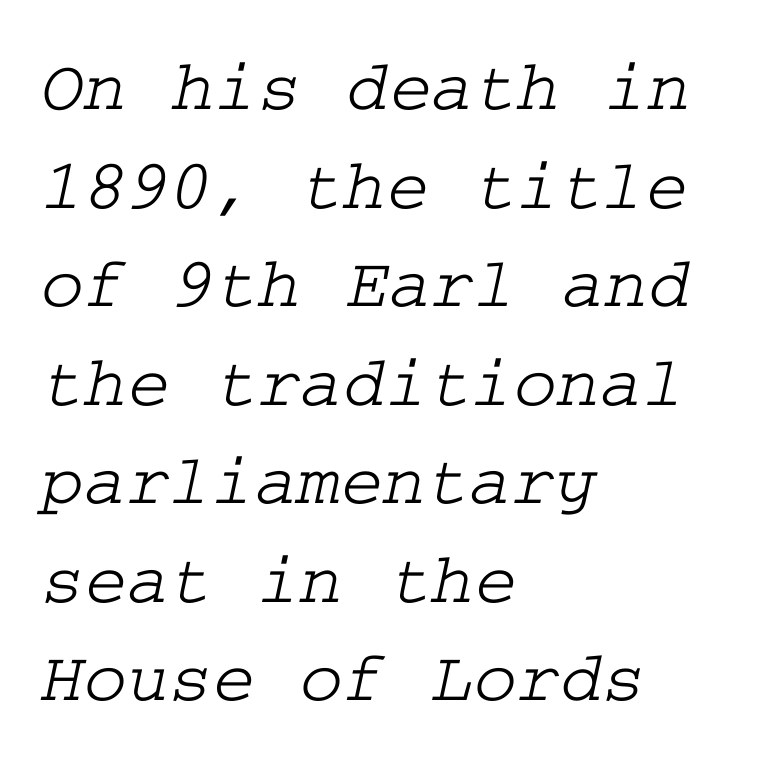
The vertical gap from one line to the next is medium. I'd call this a serif setting — the letters wear small feet. Compared with typical body copy, the letter spacing here is the same. Check the space under the baseline: it is left empty. The paragraph shown leans on its left margin.
